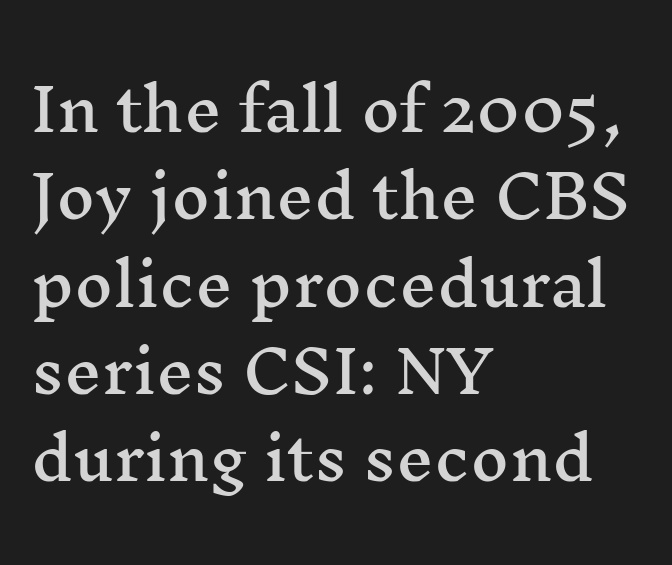
{"serif": "yes", "italic": "no", "width": "wide", "stroke_contrast": "medium", "x_height": "medium", "monospaced": "no", "underline": "no", "align": "left", "line_spacing": "normal", "line_spacing_ratio": 1.48, "letter_spacing": "normal", "letter_spacing_em": 0.0, "glyph_px": 59}
